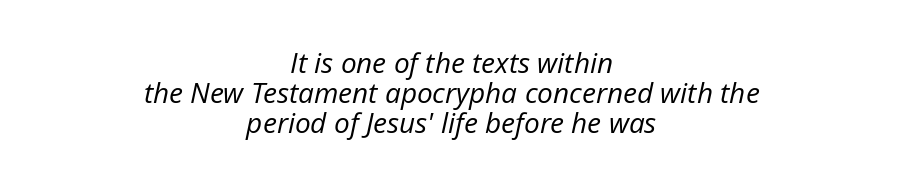
The image shows 28 px regular-weight type, italic (leaning right); set centered, tight line spacing (1.08x), normal letter spacing, not underlined; low stroke contrast and a medium x-height.
